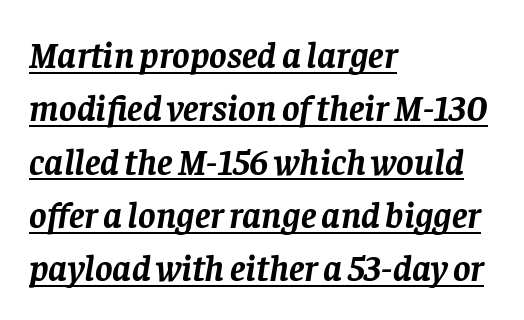
The image shows 37 px semibold serif type, italic (leaning right); set left-aligned, normal line spacing (1.44x), normal letter spacing, underlined; low stroke contrast and a large x-height.
